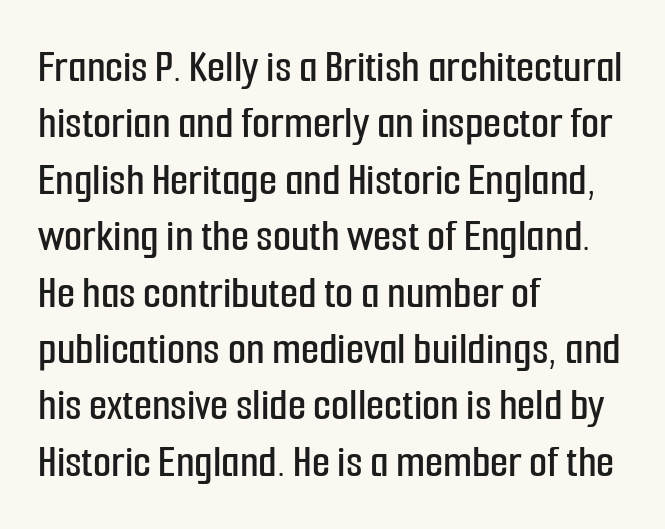
Q: Is the text italic (slanted)? A: No, it is upright.
Q: Is the typeface a serif or a sans-serif typeface? A: Sans-serif.
Q: Is the text underlined? A: No.
Q: How is the paragraph aligned? A: Left-aligned.
Q: Is the spacing between letters normal or unusually wide? A: Normal.
Q: Width (condensed, normal, or wide)? A: Condensed.
Q: Stroke contrast? A: Low.
Q: x-height? A: Medium.
Q: Monospaced? A: No.
